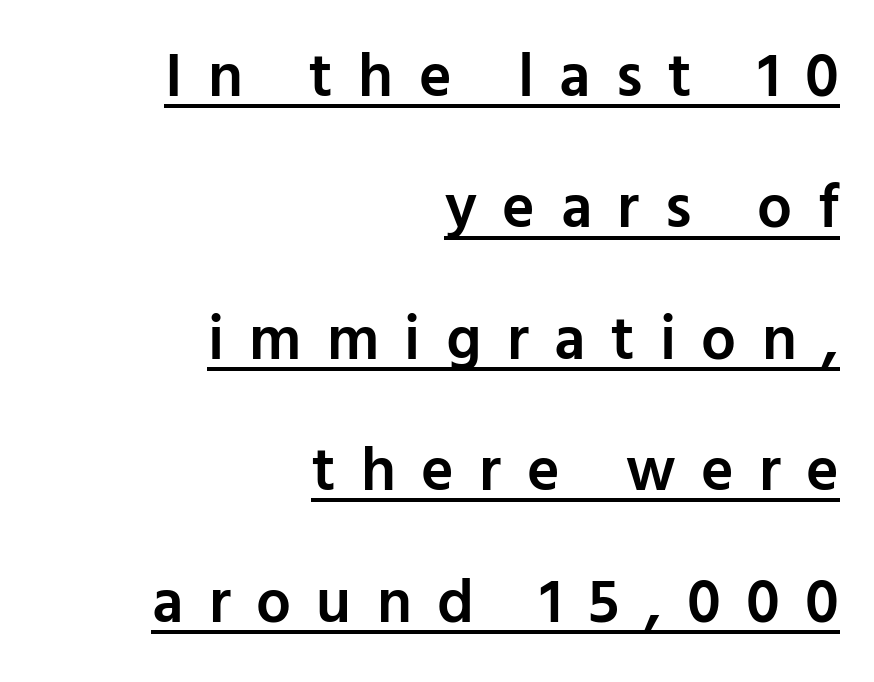
Q: Is the text bold? A: Semi-bold.
Q: Is the text italic (slanted)? A: No, it is upright.
Q: Is the typeface a serif or a sans-serif typeface? A: Sans-serif.
Q: Is the text underlined? A: Yes.
Q: How is the paragraph aligned? A: Right-aligned.
Q: Is the spacing between letters normal or unusually wide? A: Unusually wide.
Q: Is the spacing between lines tight, normal or loose? A: Loose.
Q: Width (condensed, normal, or wide)? A: Normal.
Q: Stroke contrast? A: Low.
Q: x-height? A: Medium.
Q: Monospaced? A: No.
